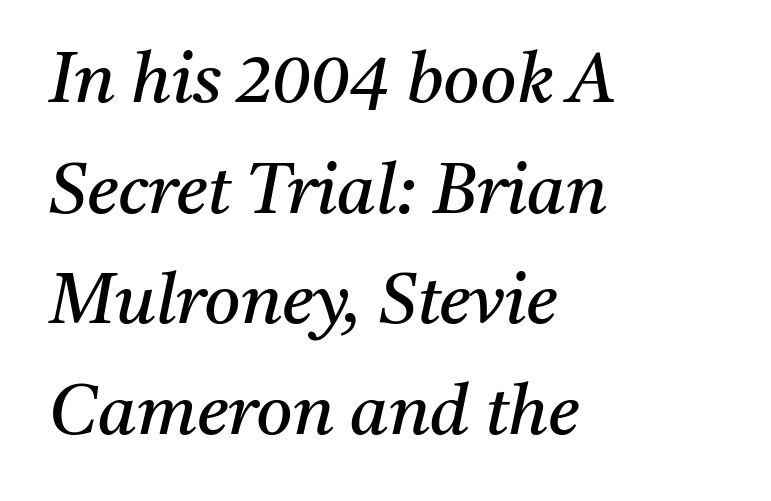
{"serif": "yes", "italic": "yes", "lean": "right", "slant_degrees": 11, "bold": "no", "weight": "regular", "width": "normal", "stroke_contrast": "medium", "x_height": "medium", "monospaced": "no", "underline": "no", "align": "left", "line_spacing": "normal", "line_spacing_ratio": 1.58, "letter_spacing": "normal", "letter_spacing_em": 0.0, "glyph_px": 70}
